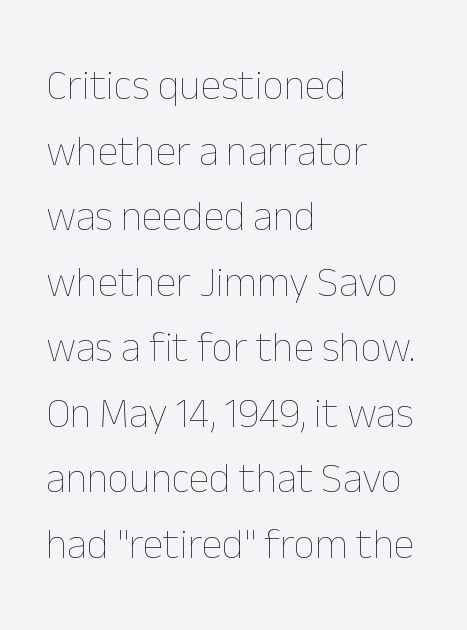
The image shows 42 px thin type, upright; set left-aligned, normal line spacing (1.56x), normal letter spacing, not underlined; low stroke contrast and a medium x-height.
